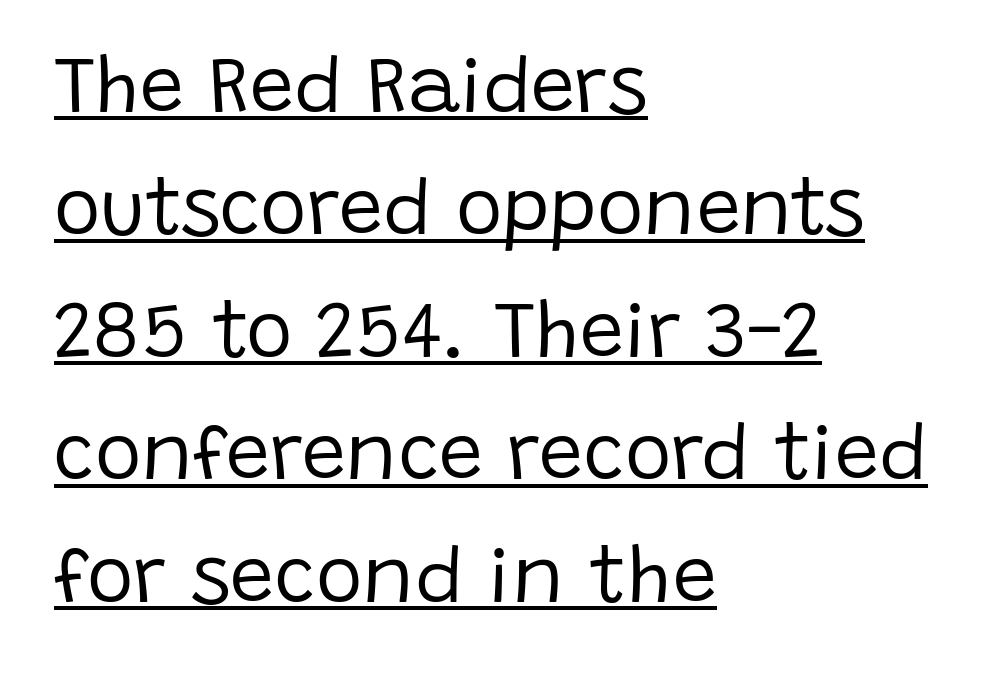
The paragraph shown leans on its left margin. A rule runs beneath these lines of type. No heavy texture on the line: the type isn't bold. The lines sit at an ordinary, default distance from one another.
